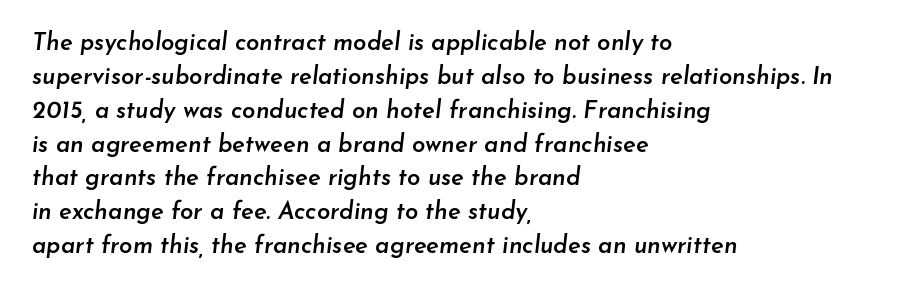
A somewhat darkened texture: the type is semibold rather than bold. Caption: multi-line text, flush left, ragged right. There's an unmistakable incline to the writing here. Beneath every word, the page is bare. The vertical gap from one line to the next is medium.
